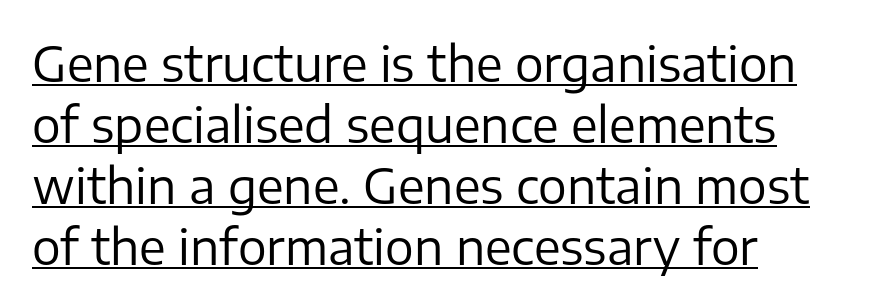
{"serif": "no", "italic": "no", "bold": "no", "weight": "regular", "width": "normal", "stroke_contrast": "low", "x_height": "medium", "monospaced": "no", "underline": "yes", "align": "left", "line_spacing": "normal", "line_spacing_ratio": 1.27, "letter_spacing": "normal", "letter_spacing_em": 0.0, "glyph_px": 48}
